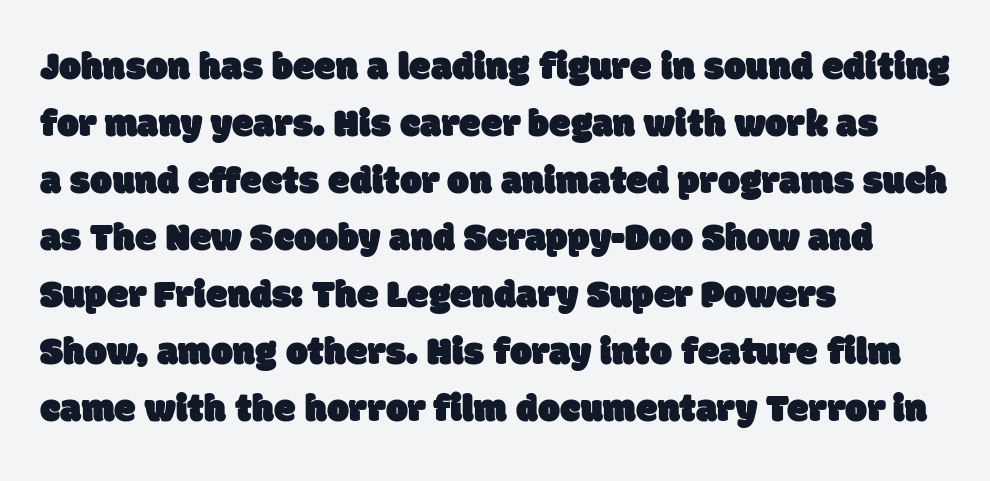
Q: Is the typeface a serif or a sans-serif typeface? A: Sans-serif.
Q: Is the text underlined? A: No.
Q: How is the paragraph aligned? A: Left-aligned.
Q: Is the spacing between letters normal or unusually wide? A: Normal.
Q: Is the spacing between lines tight, normal or loose? A: Normal.
Q: Width (condensed, normal, or wide)? A: Normal.
Q: Stroke contrast? A: Low.
Q: x-height? A: Large.
Q: Monospaced? A: No.
